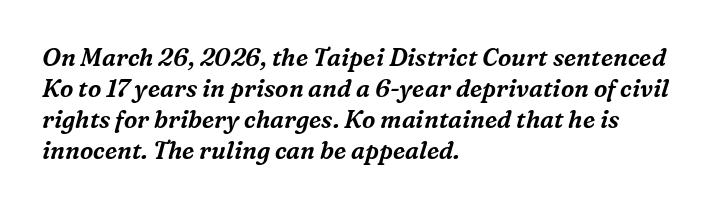
The image shows 24 px text type, italic (leaning right); set left-aligned, normal line spacing (1.29x), normal letter spacing, not underlined.
